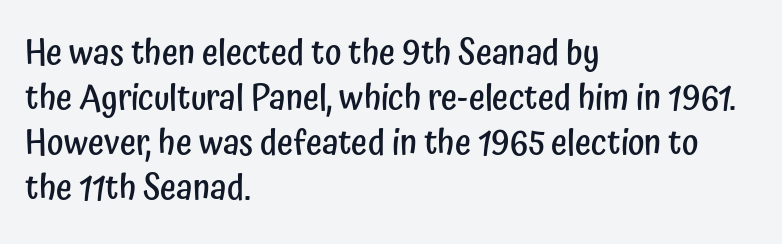
Q: Is the text bold? A: Semi-bold.
Q: Is the text italic (slanted)? A: No, it is upright.
Q: Is the typeface a serif or a sans-serif typeface? A: Sans-serif.
Q: Is the text underlined? A: No.
Q: How is the paragraph aligned? A: Left-aligned.
Q: Is the spacing between letters normal or unusually wide? A: Normal.
Q: Is the spacing between lines tight, normal or loose? A: Normal.
Q: Width (condensed, normal, or wide)? A: Condensed.
Q: Stroke contrast? A: Low.
Q: x-height? A: Medium.
Q: Monospaced? A: No.
